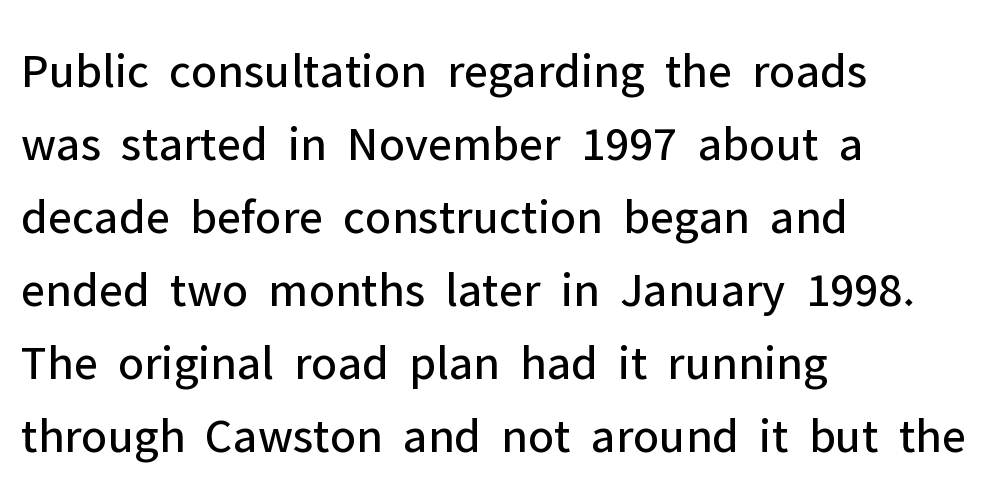
The image shows 50 px regular-weight sans-serif type, upright; set left-aligned, normal line spacing (1.46x), normal letter spacing, not underlined; low stroke contrast and a medium x-height.
